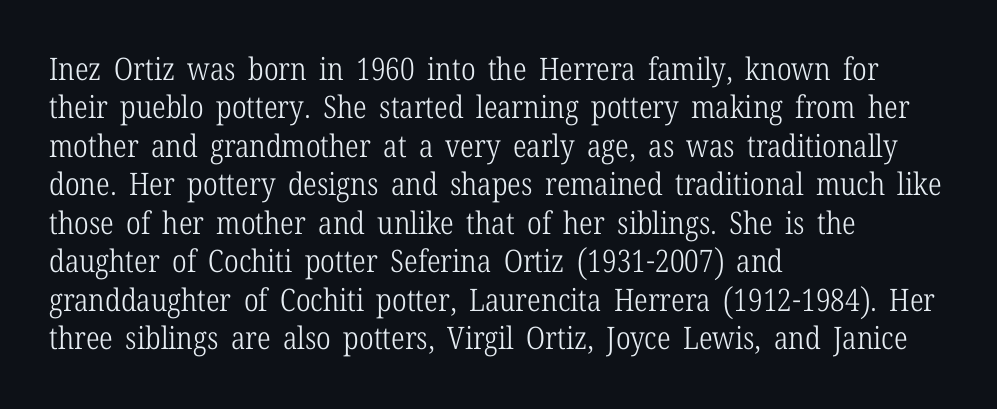
The image shows 31 px light, condensed serif type, upright; set left-aligned, line spacing 1.24x, normal letter spacing, not underlined; low stroke contrast and a medium x-height.
